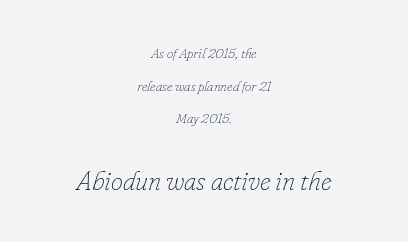
Quick note: interline space is abundant. Characters are canted at an angle relative to the baseline's perpendicular. Character size in the trailing block exceeds that of the leading block. The typesetting does not lean heavy: it is not bold. Reading down the block, each line starts at a different indent, mirrored at its end.
